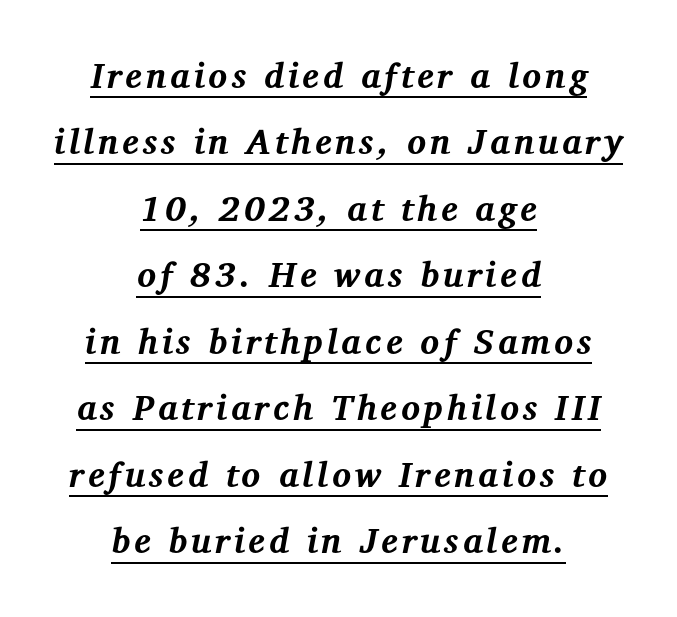
Q: Is the text bold? A: Yes.
Q: Is the text italic (slanted)? A: Yes, it leans right by about 12 degrees.
Q: Is the typeface a serif or a sans-serif typeface? A: Serif.
Q: Is the text underlined? A: Yes.
Q: How is the paragraph aligned? A: Centered.
Q: Is the spacing between lines tight, normal or loose? A: Loose.
Q: Width (condensed, normal, or wide)? A: Normal.
Q: Stroke contrast? A: Medium.
Q: x-height? A: Medium.
Q: Monospaced? A: No.
